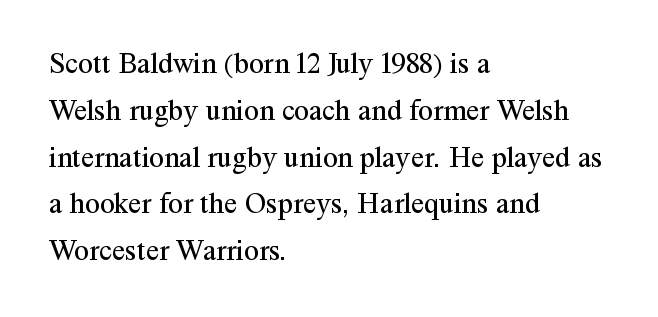
{"serif": "yes", "italic": "no", "bold": "no", "weight": "regular", "width": "normal", "stroke_contrast": "medium", "x_height": "medium", "monospaced": "no", "underline": "no", "align": "left", "line_spacing": "normal", "line_spacing_ratio": 1.56, "letter_spacing": "normal", "letter_spacing_em": 0.0, "glyph_px": 30}
